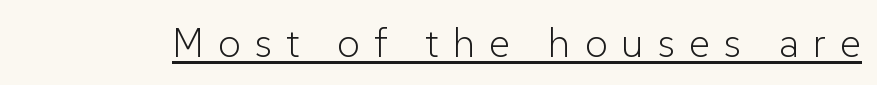
Q: Is the text bold? A: No.
Q: Is the text italic (slanted)? A: No, it is upright.
Q: Is the typeface a serif or a sans-serif typeface? A: Sans-serif.
Q: Is the text underlined? A: Yes.
Q: Is the spacing between letters normal or unusually wide? A: Unusually wide.
Q: Width (condensed, normal, or wide)? A: Normal.
Q: Stroke contrast? A: Low.
Q: x-height? A: Medium.
Q: Monospaced? A: No.
